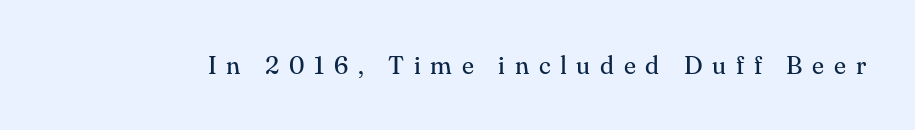
The image shows 25 px text type, upright; set unusually wide letter spacing (+0.39 em), not underlined.
